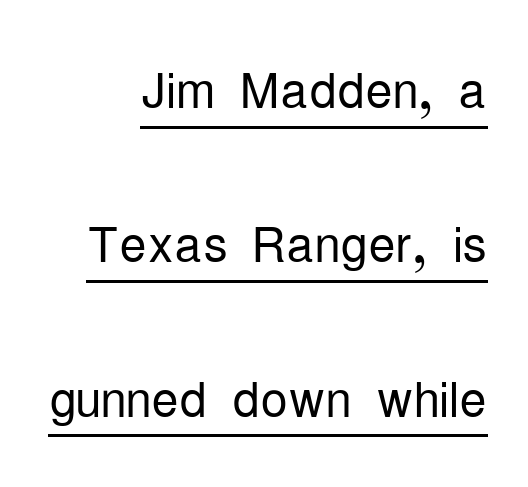
{"serif": "no", "italic": "no", "bold": "no", "weight": "light", "width": "condensed", "stroke_contrast": "low", "x_height": "medium", "monospaced": "no", "underline": "yes", "align": "right", "line_spacing": "loose", "line_spacing_ratio": 2.27, "letter_spacing": "normal", "letter_spacing_em": 0.0, "glyph_px": 68}
